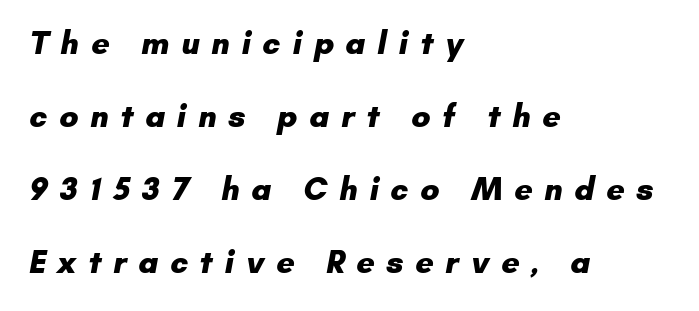
Students, observe: this is what heavily led, spacious text looks like. The letterforms stand isolated, each surrounded by extra space. The string is rendered with underlining switched off. Heavy-handed strokes throughout: this text is bold. The glyphs in this specimen are sans serif.
